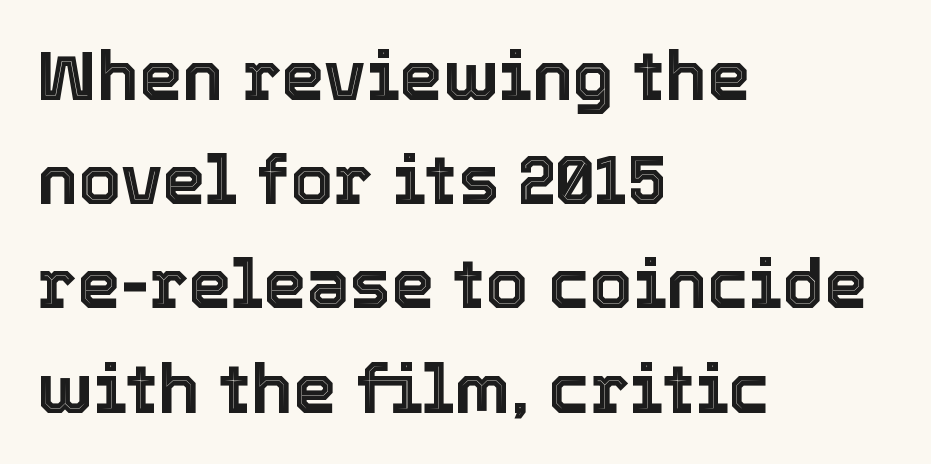
The image shows 69 px text type, upright; set left-aligned, normal line spacing (1.51x), normal letter spacing, not underlined; a medium x-height.
